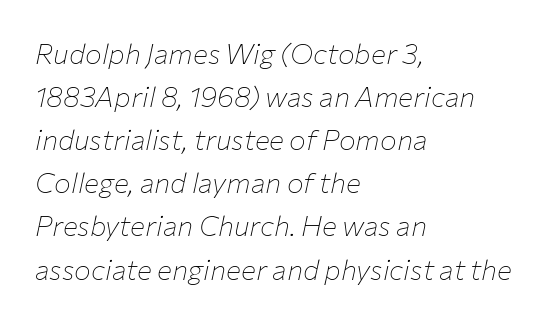
{"italic": "yes", "lean": "right", "slant_degrees": 12, "bold": "no", "weight": "thin", "width": "normal", "stroke_contrast": "low", "x_height": "medium", "monospaced": "no", "underline": "no", "align": "left", "line_spacing": "normal", "line_spacing_ratio": 1.54, "letter_spacing": "normal", "letter_spacing_em": 0.0, "glyph_px": 28}
